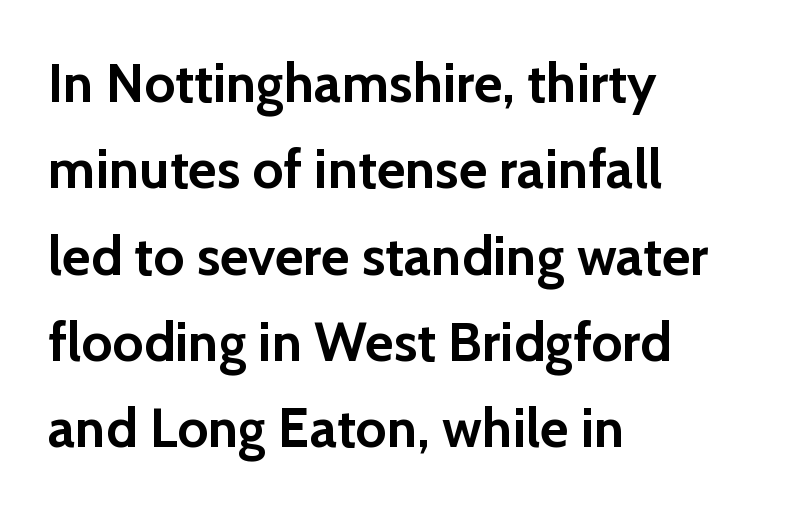
{"serif": "no", "italic": "no", "bold": "yes", "weight": "semibold", "width": "normal", "stroke_contrast": "low", "x_height": "medium", "monospaced": "no", "underline": "no", "align": "left", "line_spacing": "normal", "line_spacing_ratio": 1.57, "letter_spacing": "normal", "letter_spacing_em": 0.0, "glyph_px": 55}
